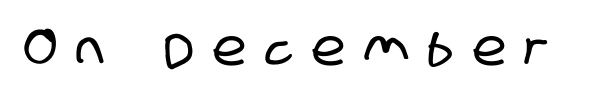
{"serif": "no", "width": "condensed", "stroke_contrast": "low", "x_height": "large", "monospaced": "no", "underline": "no", "letter_spacing": "wide", "letter_spacing_em": 0.4, "glyph_px": 50}
